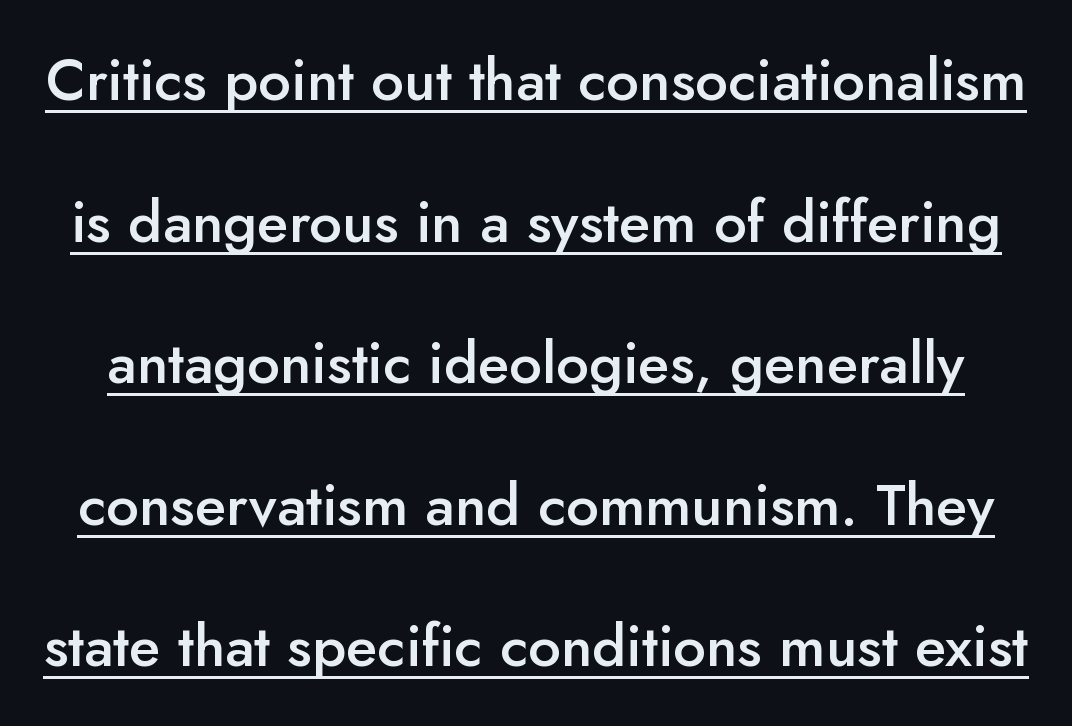
The image shows 58 px semibold sans-serif type, upright; set loose line spacing (2.44x), normal letter spacing, underlined; low stroke contrast and a small x-height.
